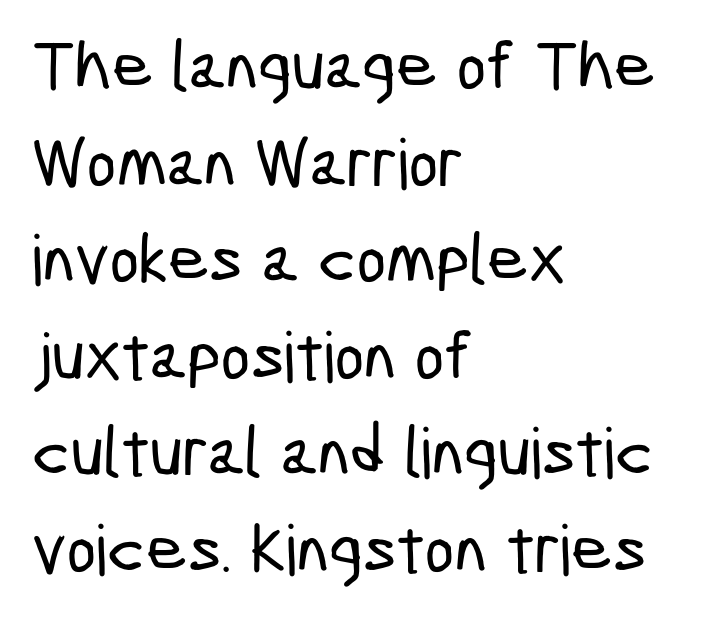
{"serif": "no", "width": "condensed", "stroke_contrast": "low", "x_height": "medium", "monospaced": "no", "underline": "no", "align": "left", "line_spacing": "normal", "line_spacing_ratio": 1.38, "letter_spacing": "normal", "letter_spacing_em": 0.0, "glyph_px": 70}
